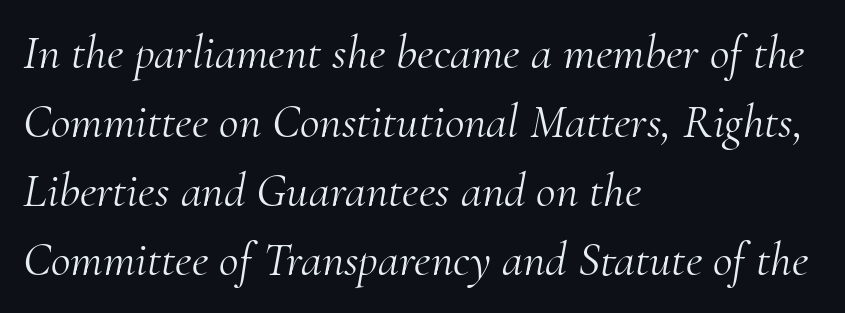
The image shows 48 px light serif type, italic (leaning right); set left-aligned, normal line spacing (1.44x), normal letter spacing, not underlined; medium stroke contrast and a small x-height.
